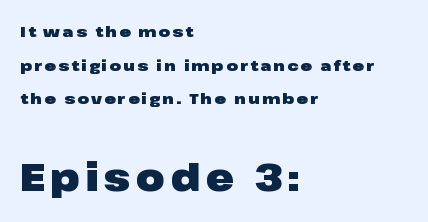
The image shows 37 px heavy, wide sans-serif type, upright; set left-aligned, loose line spacing (2.25x), not underlined; the second (bottom) block is 2.47x larger; low stroke contrast and a medium x-height.
